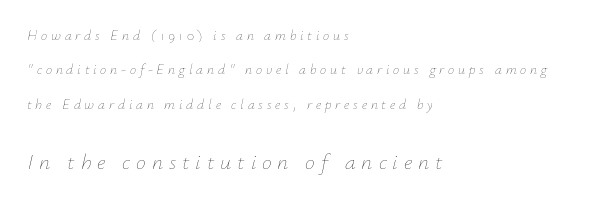
{"italic": "yes", "lean": "right", "slant_degrees": 12, "bold": "no", "underline": "no", "align": "left", "line_spacing": "loose", "line_spacing_ratio": 2.46, "letter_spacing": "wide", "letter_spacing_em": 0.27, "larger_block": "second", "size_ratio": 1.57, "glyph_px": 22}
